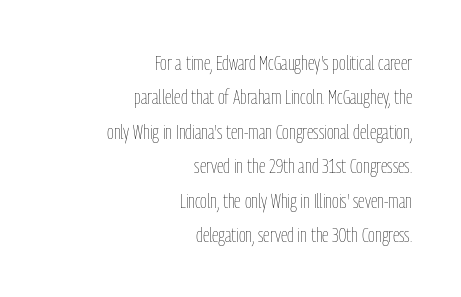
The image shows 21 px text type, upright; set right-aligned, normal line spacing (1.64x), normal letter spacing, not underlined.
